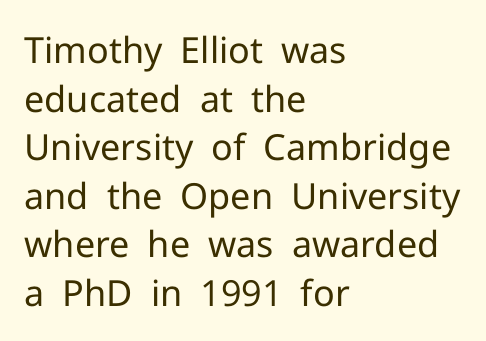
The glyphs in this specimen are sans serif. The face used here is proportionally spaced, like ordinary book or web type. The rag falls on the right side of this text block. Tracking value appears to be zero — textbook default spacing. Every stem runs plumb, perpendicular to the baseline. The line-height multiplier appears to be the usual default.
